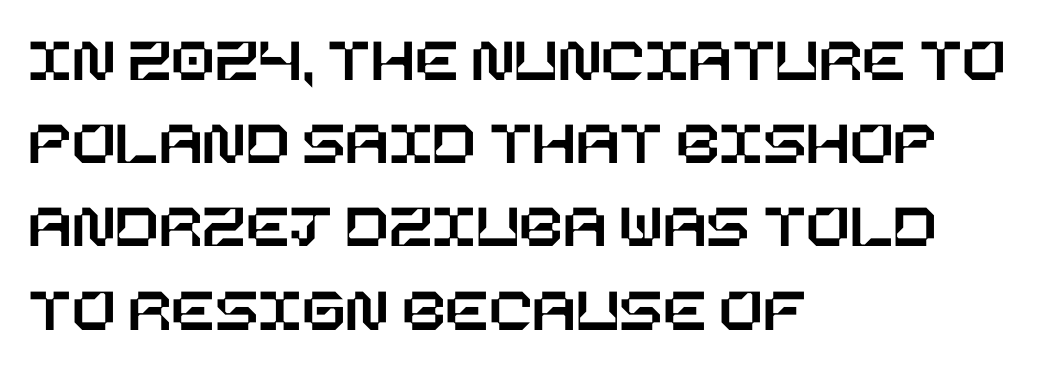
{"italic": "no", "width": "normal", "stroke_contrast": "low", "x_height": "large", "underline": "no", "align": "left", "line_spacing": "normal", "line_spacing_ratio": 1.3, "letter_spacing": "normal", "letter_spacing_em": 0.0, "glyph_px": 64}
